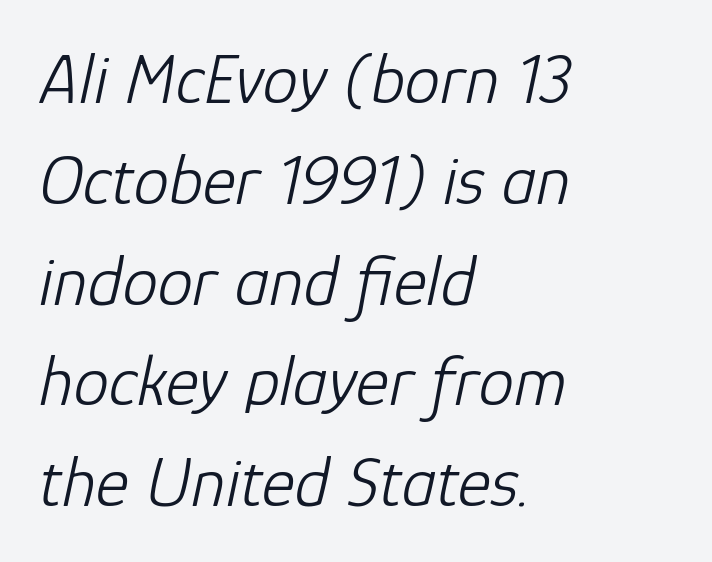
The image shows 71 px light type, italic (leaning right); set left-aligned, normal line spacing (1.42x), normal letter spacing, not underlined; low stroke contrast and a medium x-height.
